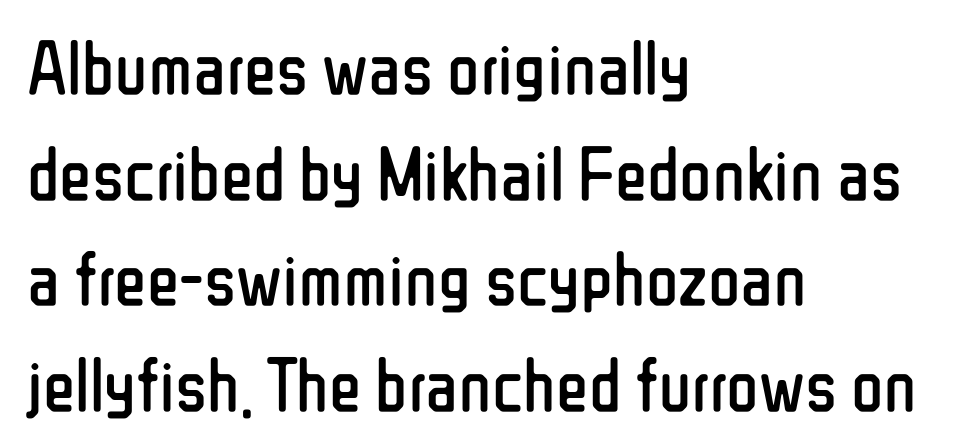
Q: Is the text bold? A: No.
Q: Is the text italic (slanted)? A: No, it is upright.
Q: Is the typeface a serif or a sans-serif typeface? A: Sans-serif.
Q: Is the text underlined? A: No.
Q: How is the paragraph aligned? A: Left-aligned.
Q: Is the spacing between letters normal or unusually wide? A: Normal.
Q: Is the spacing between lines tight, normal or loose? A: Normal.
Q: Width (condensed, normal, or wide)? A: Condensed.
Q: Stroke contrast? A: Low.
Q: x-height? A: Medium.
Q: Monospaced? A: No.
